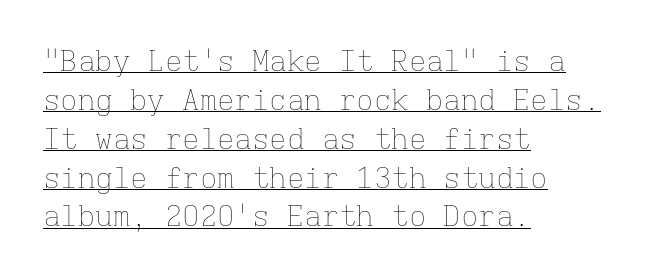
Q: Is the text bold? A: No.
Q: Is the text italic (slanted)? A: No, it is upright.
Q: Is the text underlined? A: Yes.
Q: How is the paragraph aligned? A: Left-aligned.
Q: Is the spacing between letters normal or unusually wide? A: Normal.
Q: Is the spacing between lines tight, normal or loose? A: Normal.
Q: Width (condensed, normal, or wide)? A: Normal.
Q: Stroke contrast? A: Low.
Q: x-height? A: Medium.
Q: Monospaced? A: Yes.
